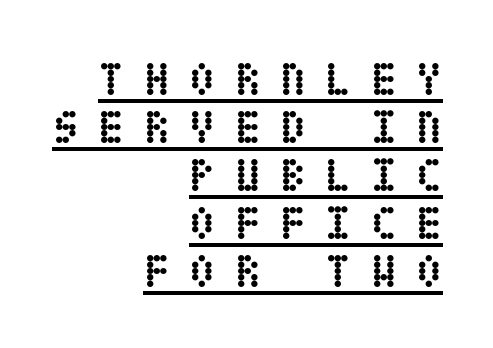
{"italic": "no", "bold": "yes", "weight": "semibold", "width": "condensed", "stroke_contrast": "low", "x_height": "large", "underline": "yes", "align": "right", "line_spacing": "tight", "line_spacing_ratio": 1.02, "letter_spacing": "wide", "letter_spacing_em": 0.42, "glyph_px": 47}
